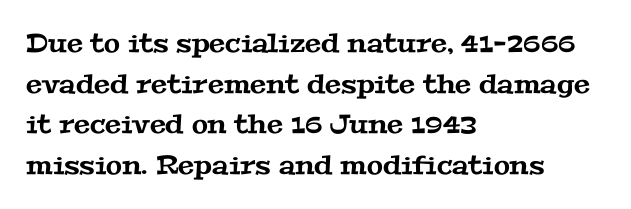
Q: Is the text underlined? A: No.
Q: How is the paragraph aligned? A: Left-aligned.
Q: Is the spacing between letters normal or unusually wide? A: Normal.
Q: Is the spacing between lines tight, normal or loose? A: Normal.
